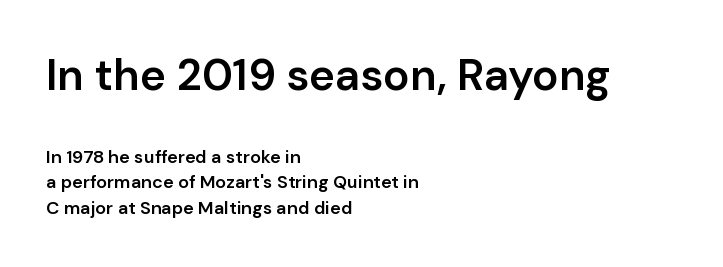
These lines keep a tight, regular rhythm from letter to letter. Proportional: the letters do not fall into vertical columns. This is sans-serif lettering, the kind often seen on screens and signage. These lines carry some extra weight — a demibold, not a full bold. Look at the glyph heights: the upper group is clearly the bigger setting. The letters stand straight up with perfectly vertical stems.
